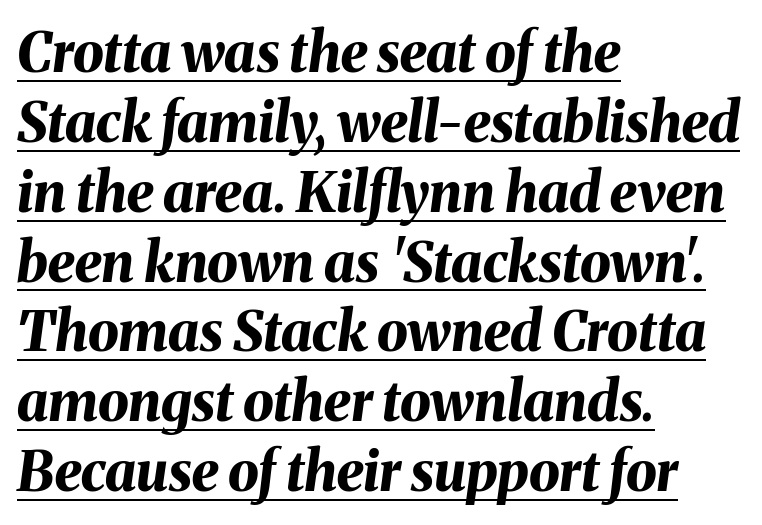
Q: Is the text bold? A: Yes.
Q: Is the text italic (slanted)? A: Yes, it leans right by about 8 degrees.
Q: Is the text underlined? A: Yes.
Q: How is the paragraph aligned? A: Left-aligned.
Q: Is the spacing between letters normal or unusually wide? A: Normal.
Q: Is the spacing between lines tight, normal or loose? A: Normal.
Q: Width (condensed, normal, or wide)? A: Normal.
Q: Stroke contrast? A: Medium.
Q: x-height? A: Medium.
Q: Monospaced? A: No.
